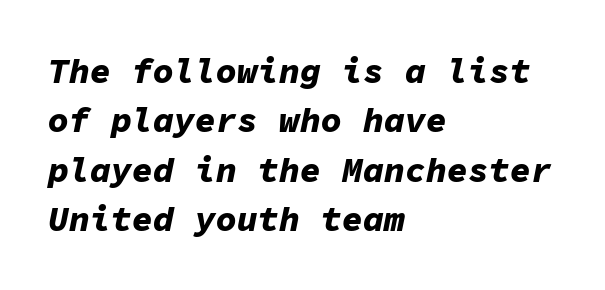
Yep, that's italic — everything's leaning. This sample is left-justified, so line endings fall wherever the words run out. Descenders hang freely into open space. The rendering uses a bold face; every stroke is thick and dark.
